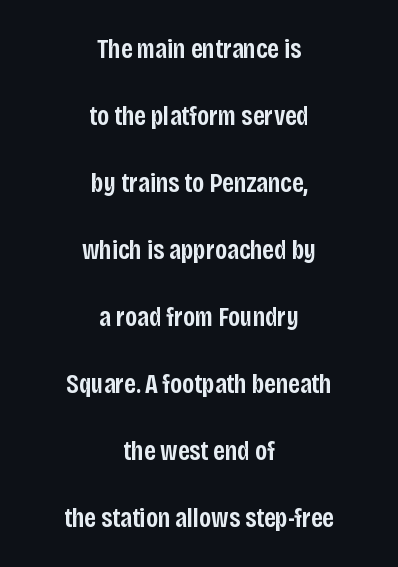
The image shows 27 px text type, upright; set centered, loose line spacing (2.48x), normal letter spacing, not underlined.
